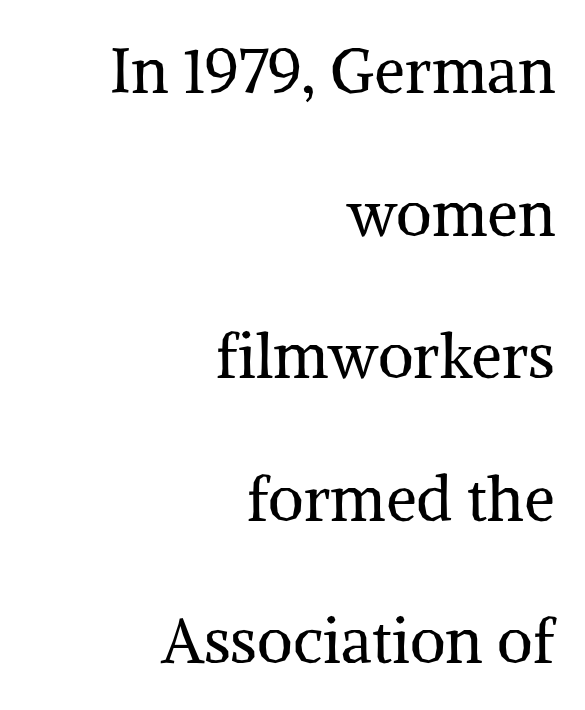
{"serif": "yes", "italic": "no", "bold": "no", "weight": "regular", "width": "normal", "stroke_contrast": "medium", "x_height": "medium", "monospaced": "no", "underline": "no", "align": "right", "line_spacing": "loose", "line_spacing_ratio": 2.3, "letter_spacing": "normal", "letter_spacing_em": 0.0, "glyph_px": 62}
